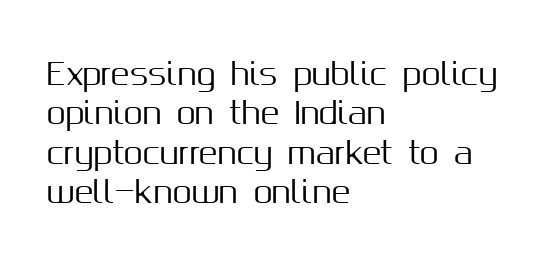
The image shows 31 px sans-serif type, upright; set left-aligned, normal line spacing (1.27x), normal letter spacing, not underlined; medium stroke contrast and a medium x-height.
